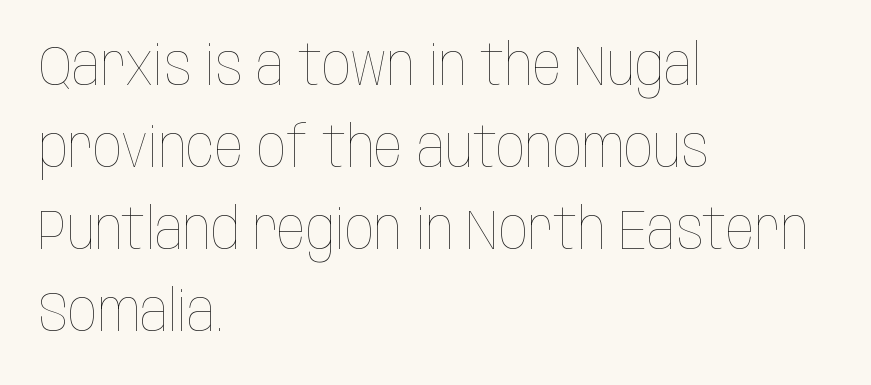
Bold? No — there's no thickening of the strokes. This block has exactly the height ordinary leading produces. The passage is arranged the way most books set body copy — flush left. This sample has the flowing, uneven cadence of proportional lettering. Posture: vertical. Students, note that the glyphs here touch the page at normal intervals.
